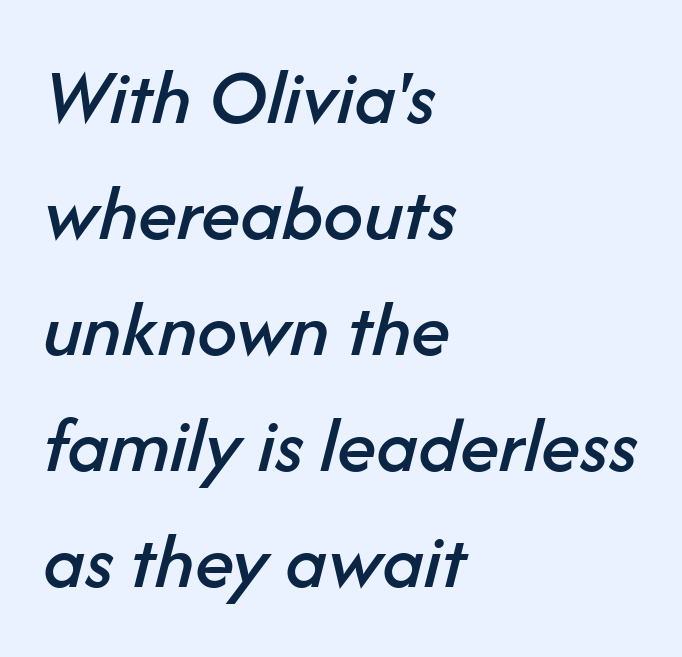
The image shows 80 px text type, italic (leaning right); set left-aligned, normal line spacing (1.45x), normal letter spacing, not underlined; low stroke contrast and a medium x-height.
